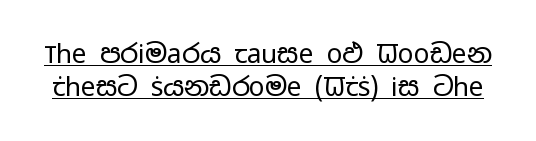
The image shows 26 px text type, upright; set normal line spacing (1.27x), normal letter spacing, underlined.
